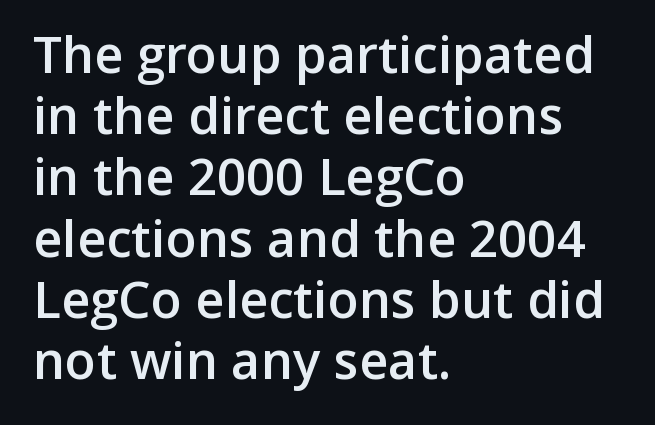
The paragraph shown leans on its left margin. The passage shown is typed in a proportional face where columns would drift. Anything drawn beneath the words? Only blank space. The type sits square on the baseline with zero lean. The letters are semibold — heavier than regular but short of a full bold.
